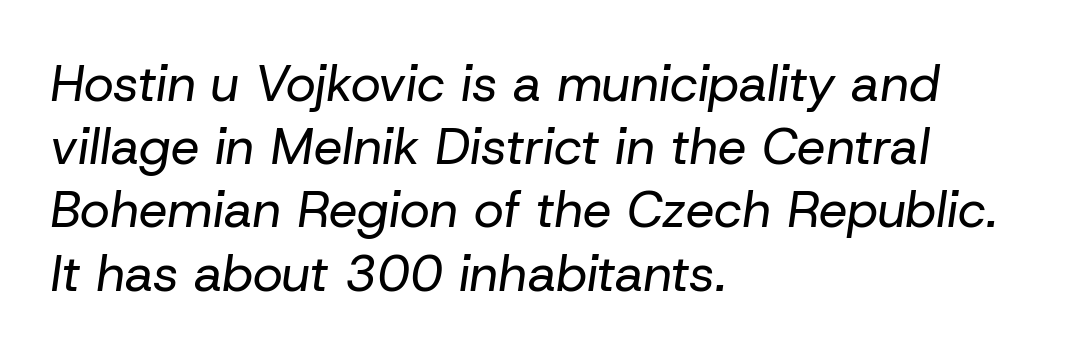
The image shows 51 px regular-weight type, italic (leaning right); set left-aligned, line spacing 1.24x, normal letter spacing, not underlined; low stroke contrast and a medium x-height.
